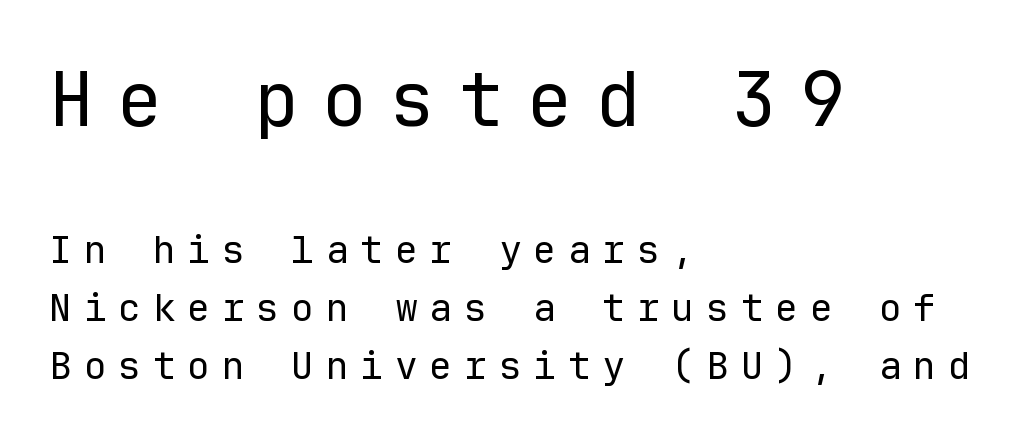
The image shows 75 px regular-weight sans-serif type, upright, monospaced; set left-aligned, normal line spacing (1.53x), unusually wide letter spacing (+0.31 em), not underlined; the first (top) block is 1.97x larger; low stroke contrast and a medium x-height.
